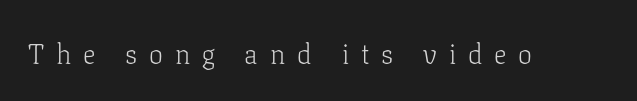
{"serif": "yes", "italic": "no", "bold": "no", "weight": "light", "width": "normal", "stroke_contrast": "low", "x_height": "medium", "monospaced": "no", "underline": "no", "letter_spacing": "wide", "letter_spacing_em": 0.42, "glyph_px": 28}
